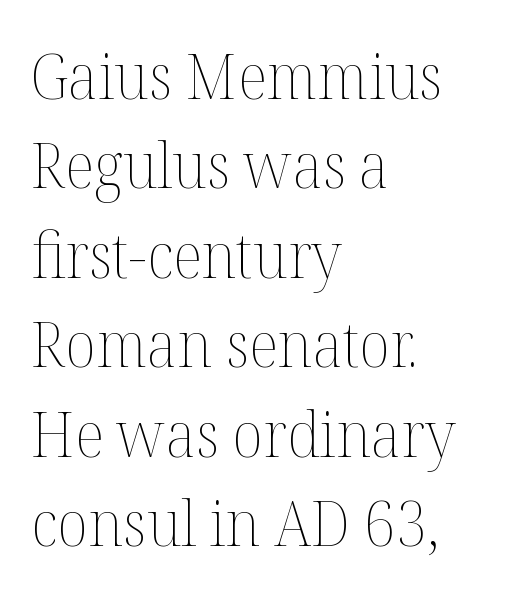
Q: Is the text bold? A: No.
Q: Is the text italic (slanted)? A: No, it is upright.
Q: Is the text underlined? A: No.
Q: How is the paragraph aligned? A: Left-aligned.
Q: Is the spacing between letters normal or unusually wide? A: Normal.
Q: Is the spacing between lines tight, normal or loose? A: Normal.
Q: Width (condensed, normal, or wide)? A: Normal.
Q: Stroke contrast? A: Medium.
Q: x-height? A: Medium.
Q: Monospaced? A: No.
